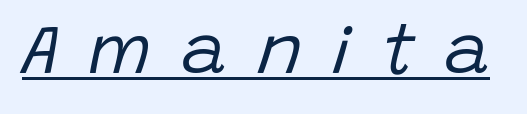
{"italic": "yes", "lean": "right", "slant_degrees": 15, "bold": "no", "weight": "regular", "width": "normal", "stroke_contrast": "low", "x_height": "large", "monospaced": "no", "underline": "yes", "letter_spacing": "wide", "letter_spacing_em": 0.43, "glyph_px": 69}
